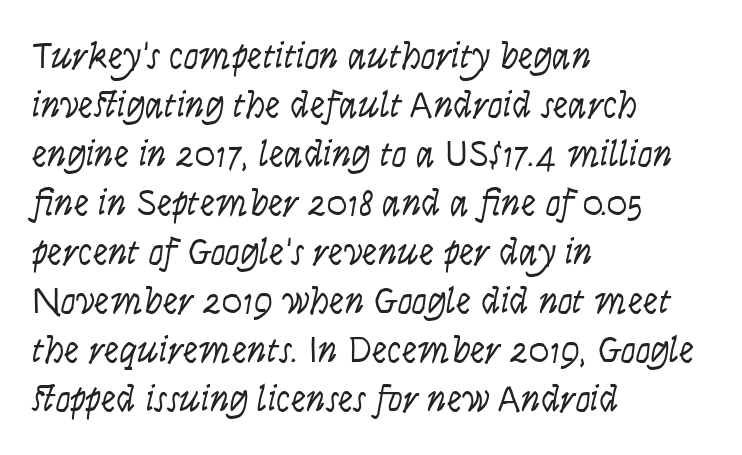
The image shows 38 px light, condensed sans-serif type; set left-aligned, normal line spacing (1.29x), normal letter spacing, not underlined; low stroke contrast and a large x-height.
